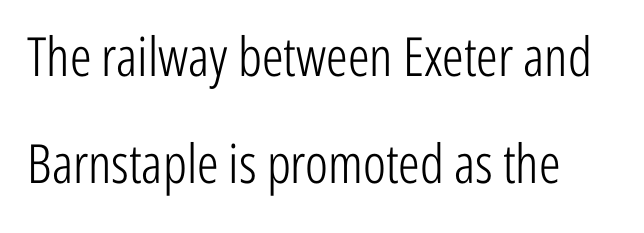
The type family on display is of the sans-serif kind. Is there any slant? The stems are plumb. Heft: none added — not bold. No word sits above an underline.
